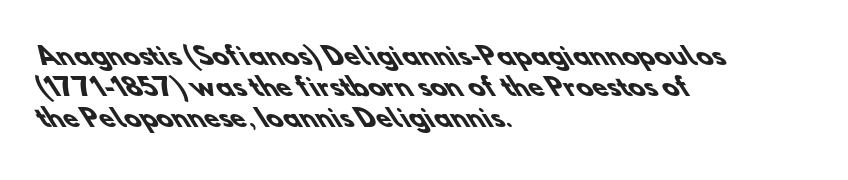
Q: Is the text bold? A: Yes.
Q: Is the text underlined? A: No.
Q: How is the paragraph aligned? A: Left-aligned.
Q: Is the spacing between letters normal or unusually wide? A: Normal.
Q: Is the spacing between lines tight, normal or loose? A: Normal.
